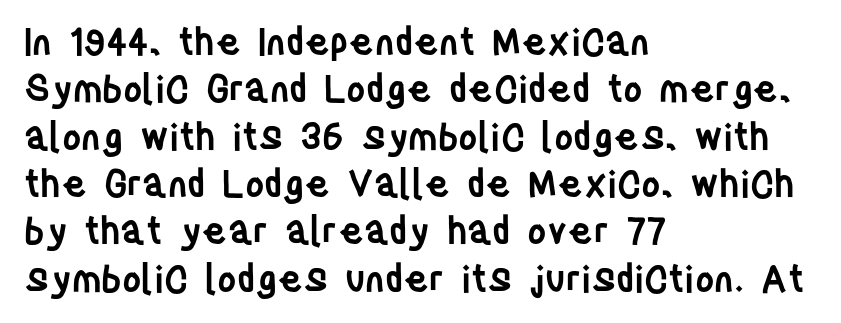
Q: Is the text bold? A: Semi-bold.
Q: Is the text italic (slanted)? A: No, it is upright.
Q: Is the typeface a serif or a sans-serif typeface? A: Sans-serif.
Q: Is the text underlined? A: No.
Q: How is the paragraph aligned? A: Left-aligned.
Q: Is the spacing between letters normal or unusually wide? A: Normal.
Q: Is the spacing between lines tight, normal or loose? A: Normal.
Q: Width (condensed, normal, or wide)? A: Condensed.
Q: Stroke contrast? A: Low.
Q: x-height? A: Large.
Q: Monospaced? A: No.
